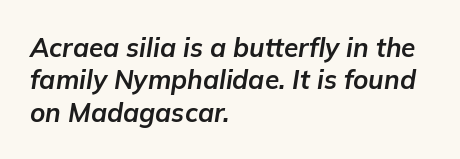
{"italic": "yes", "lean": "right", "slant_degrees": 9, "bold": "yes", "underline": "no", "align": "left", "line_spacing": "normal", "line_spacing_ratio": 1.25, "letter_spacing": "normal", "letter_spacing_em": 0.0, "glyph_px": 26}
